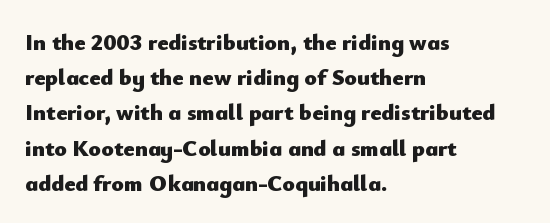
Q: Is the text bold? A: Yes.
Q: Is the text italic (slanted)? A: No, it is upright.
Q: Is the text underlined? A: No.
Q: How is the paragraph aligned? A: Left-aligned.
Q: Is the spacing between letters normal or unusually wide? A: Normal.
Q: Is the spacing between lines tight, normal or loose? A: Normal.
